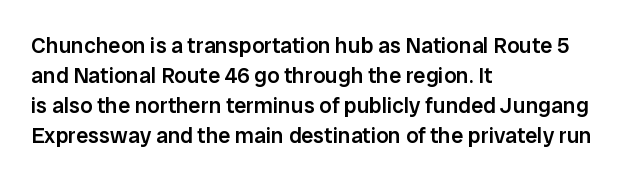
The rows are spaced the way most documents space them. Default kerning and tracking; the words read as compact shapes. Reading down the block, your eye returns to a fixed left position each line. The lettering stays uniformly vertical, giving the passage a roman look. Set as a demibold, roughly 600 on the weight scale.
